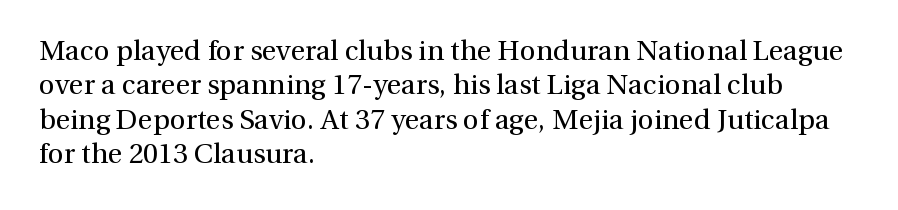
{"serif": "yes", "italic": "no", "bold": "no", "weight": "regular", "width": "normal", "x_height": "medium", "monospaced": "no", "underline": "no", "align": "left", "line_spacing_ratio": 1.23, "letter_spacing": "normal", "letter_spacing_em": 0.0, "glyph_px": 28}
